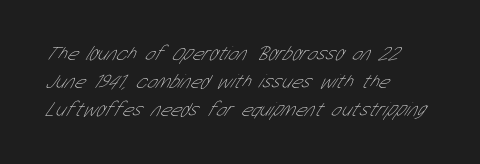
Q: Is the text bold? A: No.
Q: Is the text underlined? A: No.
Q: How is the paragraph aligned? A: Left-aligned.
Q: Is the spacing between letters normal or unusually wide? A: Normal.
Q: Is the spacing between lines tight, normal or loose? A: Normal.
